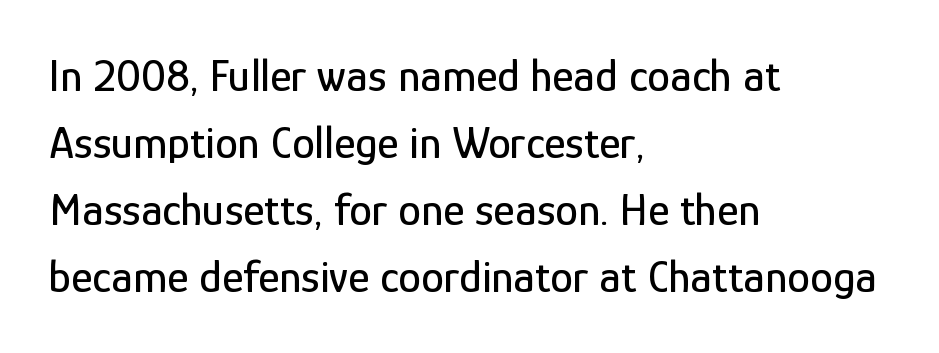
{"serif": "no", "italic": "no", "width": "condensed", "stroke_contrast": "low", "x_height": "medium", "monospaced": "no", "underline": "no", "align": "left", "line_spacing": "normal", "line_spacing_ratio": 1.46, "letter_spacing": "normal", "letter_spacing_em": 0.0, "glyph_px": 46}
